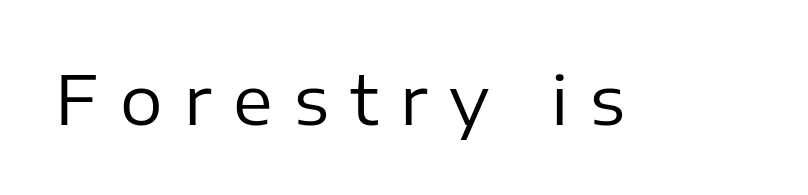
The weight tops out at a normal text grade. The glyphs in this specimen are sans serif. Honestly, the letter spacing is so wide it's the main thing you notice. Glance below the letters and you will spot only blank space. Looks like regular typesetting: each glyph gets only the width it needs. The typography opts for an upright posture over an oblique one.
